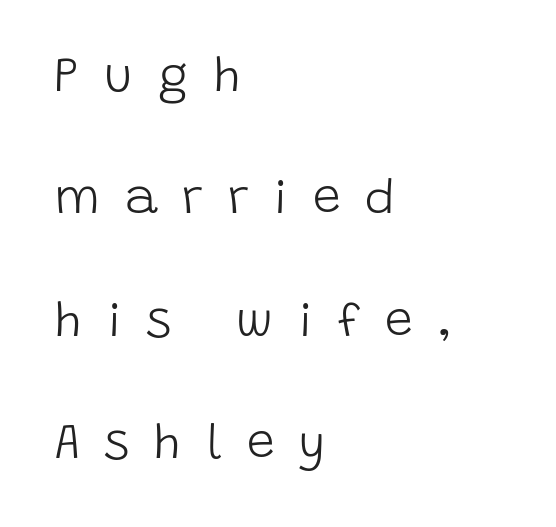
Q: Is the text bold? A: No.
Q: Is the text italic (slanted)? A: No, it is upright.
Q: Is the typeface a serif or a sans-serif typeface? A: Sans-serif.
Q: Is the text underlined? A: No.
Q: How is the paragraph aligned? A: Left-aligned.
Q: Is the spacing between letters normal or unusually wide? A: Unusually wide.
Q: Is the spacing between lines tight, normal or loose? A: Loose.
Q: Width (condensed, normal, or wide)? A: Normal.
Q: Stroke contrast? A: Low.
Q: x-height? A: Large.
Q: Monospaced? A: No.
